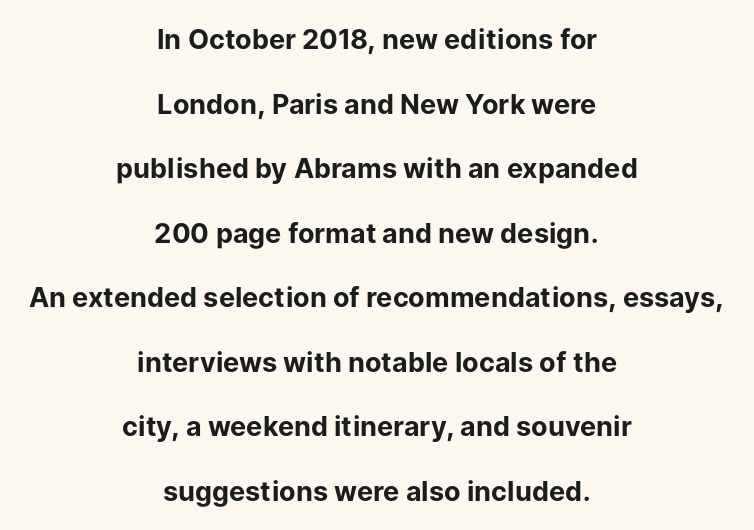
There is no visible air inserted between adjacent glyphs. Upright lettering throughout. On the weight axis this lands at bold, roughly 700. These lines stack symmetrically, like a column narrowing and widening about its center.
